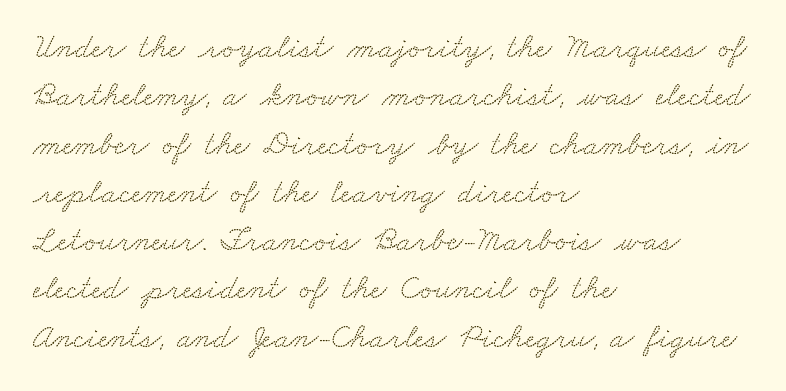
{"serif": "yes", "width": "wide", "stroke_contrast": "low", "x_height": "small", "monospaced": "no", "underline": "no", "align": "left", "line_spacing": "normal", "line_spacing_ratio": 1.42, "letter_spacing": "normal", "letter_spacing_em": 0.0, "glyph_px": 34}
